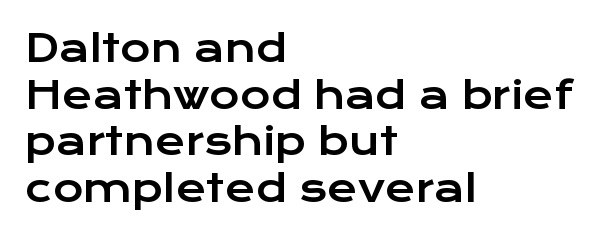
{"serif": "no", "italic": "no", "width": "wide", "stroke_contrast": "low", "x_height": "medium", "monospaced": "no", "underline": "no", "align": "left", "line_spacing": "normal", "line_spacing_ratio": 1.26, "letter_spacing": "normal", "letter_spacing_em": 0.0, "glyph_px": 37}
